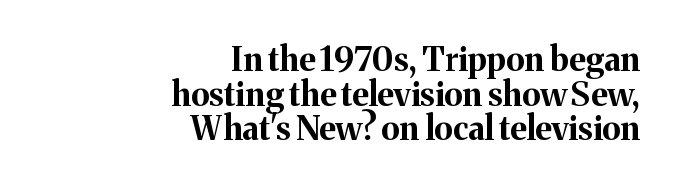
The image shows 33 px bold serif type, upright; set right-aligned, tight line spacing (1.05x), normal letter spacing, not underlined; medium stroke contrast and a medium x-height.
